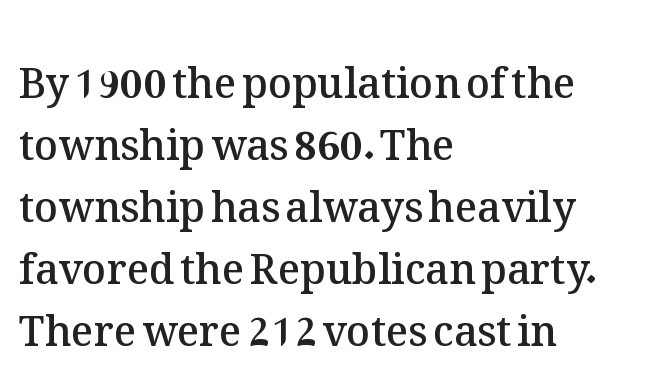
Q: Is the text bold? A: Semi-bold.
Q: Is the text italic (slanted)? A: No, it is upright.
Q: Is the text underlined? A: No.
Q: How is the paragraph aligned? A: Left-aligned.
Q: Is the spacing between letters normal or unusually wide? A: Normal.
Q: Is the spacing between lines tight, normal or loose? A: Normal.
Q: Width (condensed, normal, or wide)? A: Normal.
Q: Stroke contrast? A: Medium.
Q: x-height? A: Medium.
Q: Monospaced? A: No.
